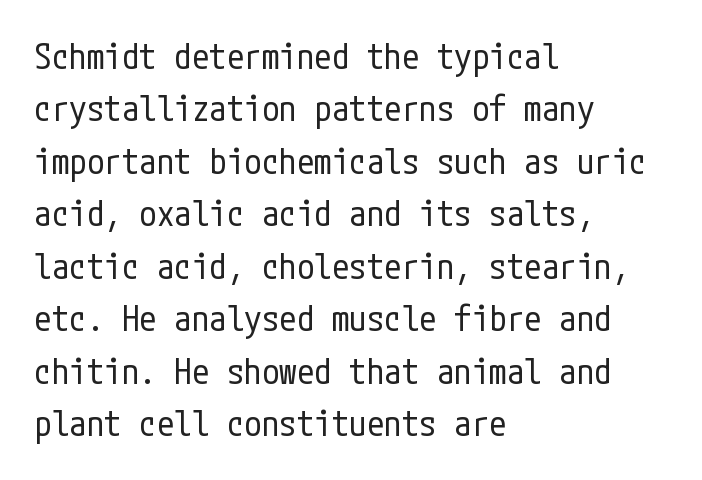
Q: Is the text bold? A: No.
Q: Is the text italic (slanted)? A: No, it is upright.
Q: Is the typeface a serif or a sans-serif typeface? A: Sans-serif.
Q: Is the text underlined? A: No.
Q: How is the paragraph aligned? A: Left-aligned.
Q: Is the spacing between letters normal or unusually wide? A: Normal.
Q: Is the spacing between lines tight, normal or loose? A: Normal.
Q: Width (condensed, normal, or wide)? A: Condensed.
Q: Stroke contrast? A: Low.
Q: x-height? A: Medium.
